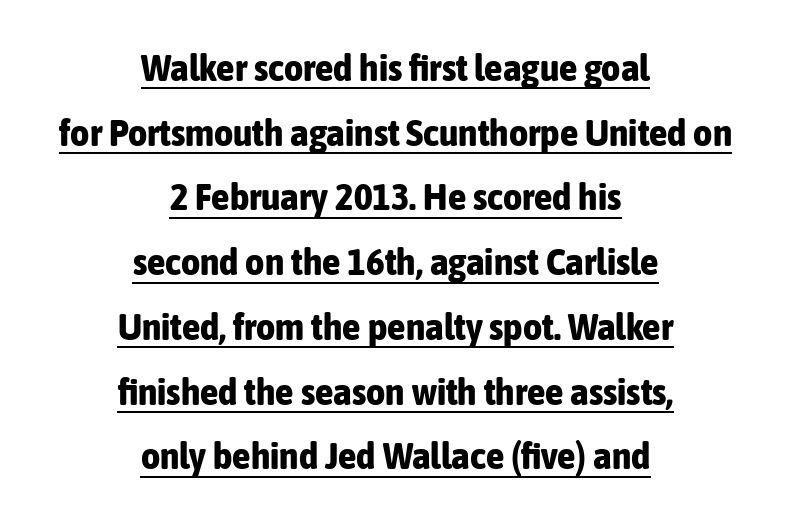
Q: Is the text bold? A: Yes.
Q: Is the text italic (slanted)? A: No, it is upright.
Q: Is the typeface a serif or a sans-serif typeface? A: Sans-serif.
Q: Is the text underlined? A: Yes.
Q: How is the paragraph aligned? A: Centered.
Q: Is the spacing between letters normal or unusually wide? A: Normal.
Q: Width (condensed, normal, or wide)? A: Condensed.
Q: Stroke contrast? A: Low.
Q: x-height? A: Medium.
Q: Monospaced? A: No.
